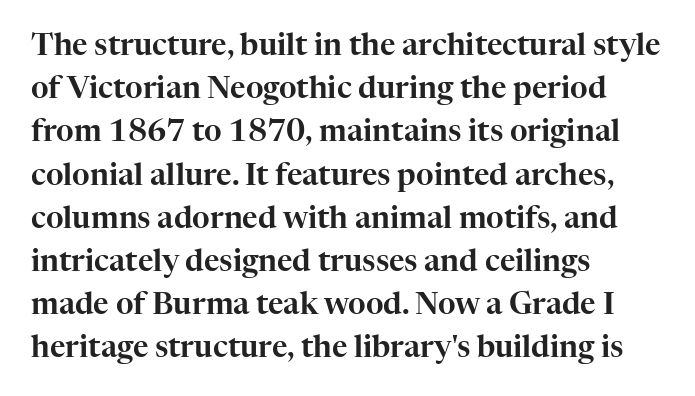
The face used here is proportionally spaced, like ordinary book or web type. Horizontal alignment here is leftward, the default for most running prose. The line-height multiplier appears to be the usual default. In terms of letterform style, serifs are clearly present. Italic: no, the glyphs are upright roman. Nobody drew a line under any word here.
